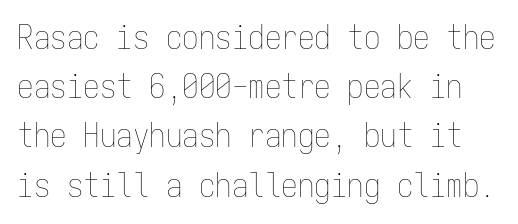
{"italic": "no", "bold": "no", "weight": "thin", "width": "condensed", "stroke_contrast": "low", "x_height": "medium", "monospaced": "yes", "underline": "no", "line_spacing": "normal", "line_spacing_ratio": 1.49, "letter_spacing": "normal", "letter_spacing_em": 0.0, "glyph_px": 33}
